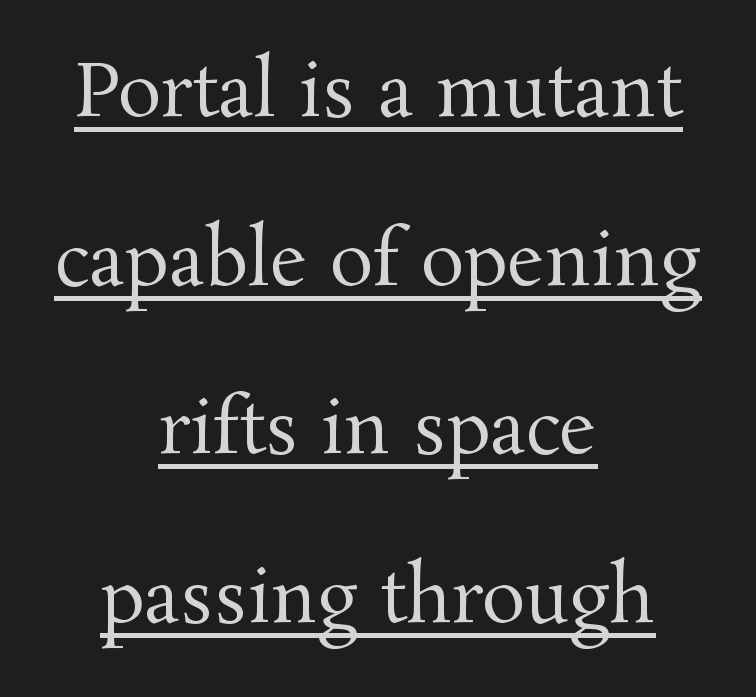
The image shows 73 px regular-weight serif type, upright; set centered, loose line spacing (2.31x), normal letter spacing, underlined; medium stroke contrast and a medium x-height.
